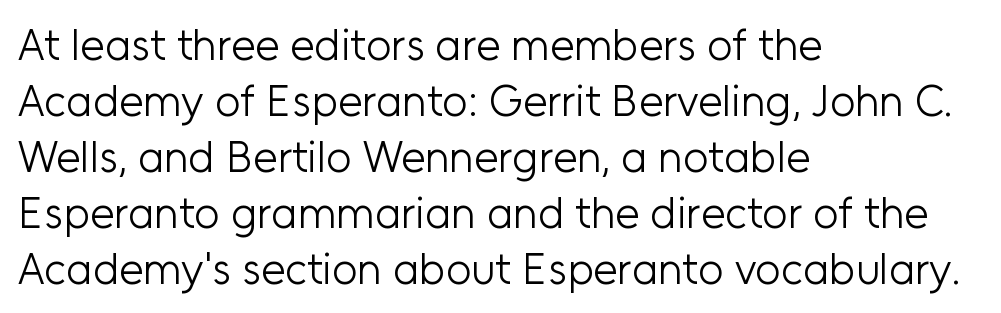
{"serif": "no", "italic": "no", "bold": "no", "weight": "light", "width": "normal", "stroke_contrast": "low", "x_height": "medium", "monospaced": "no", "underline": "no", "align": "left", "line_spacing": "normal", "line_spacing_ratio": 1.27, "letter_spacing": "normal", "letter_spacing_em": 0.0, "glyph_px": 44}
